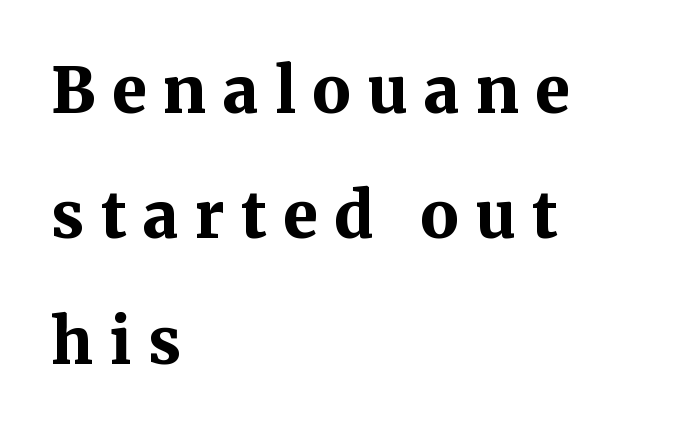
{"serif": "yes", "italic": "no", "bold": "yes", "weight": "bold", "width": "normal", "stroke_contrast": "medium", "x_height": "medium", "monospaced": "no", "underline": "no", "align": "left", "line_spacing": "loose", "line_spacing_ratio": 1.99, "letter_spacing": "wide", "letter_spacing_em": 0.26, "glyph_px": 63}
